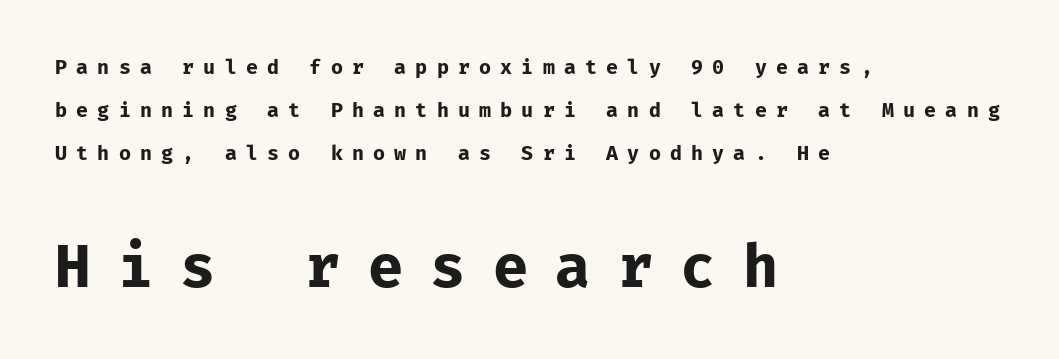
Is this a sans? Yes — the strokes have no serifs. In terms of letterspacing, this is a distinctly airy, spread setting. Leading is clearly above the norm, producing a sparse column. Thick stems and heavy bowls — unmistakably bold.
